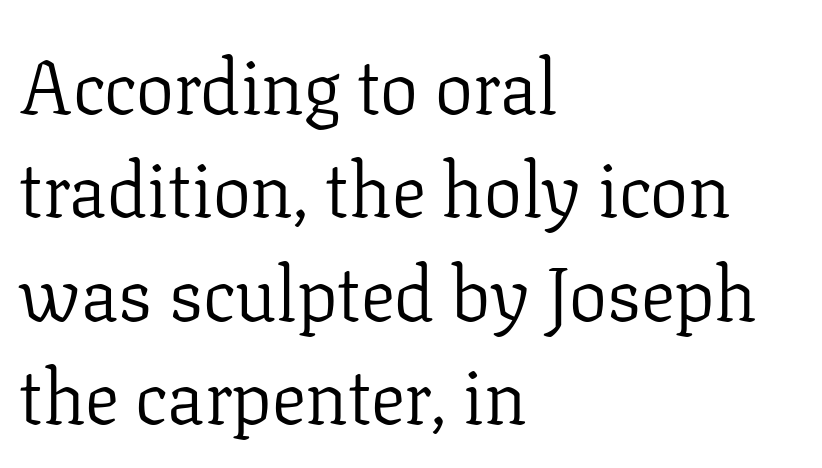
The words here are not underlined. The characters are drawn with everyday or finer stroke widths. Reading down the column, the eye jumps a familiar distance to each next line. If you drew a ruler down the left edge, every line would touch it. Character widths vary here, with narrow letters taking less room than wide ones. To sum up the face: it has serifs.
